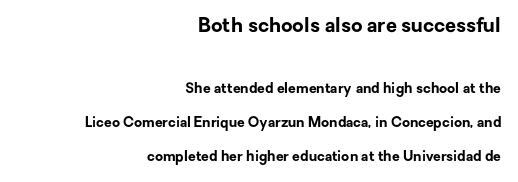
The gaps between neighbouring characters are ordinary and unremarkable. Every letter is thick-stroked: bold, no question. Quick note: interline space is abundant. Posture: upright roman.
